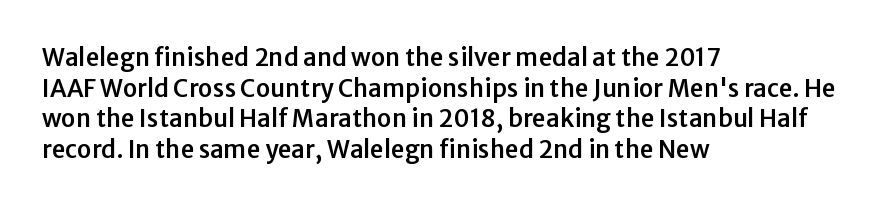
Q: Is the text italic (slanted)? A: No, it is upright.
Q: Is the text underlined? A: No.
Q: How is the paragraph aligned? A: Left-aligned.
Q: Is the spacing between letters normal or unusually wide? A: Normal.
Q: Is the spacing between lines tight, normal or loose? A: Normal.
